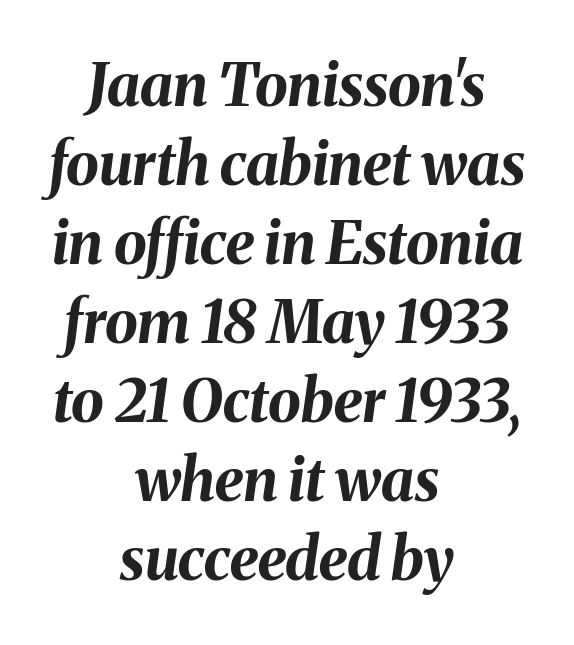
The image shows 59 px bold type, italic (leaning right); set centered, normal line spacing (1.34x), normal letter spacing, not underlined; medium stroke contrast and a medium x-height.
